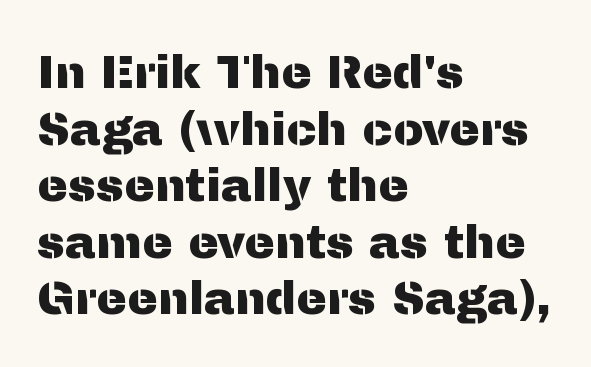
Q: Is the text italic (slanted)? A: No, it is upright.
Q: Is the typeface a serif or a sans-serif typeface? A: Sans-serif.
Q: Is the text underlined? A: No.
Q: How is the paragraph aligned? A: Left-aligned.
Q: Is the spacing between letters normal or unusually wide? A: Normal.
Q: Width (condensed, normal, or wide)? A: Normal.
Q: Stroke contrast? A: Medium.
Q: x-height? A: Medium.
Q: Monospaced? A: No.
